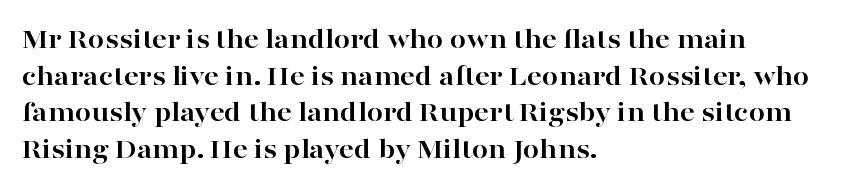
{"serif": "yes", "italic": "no", "bold": "yes", "weight": "bold", "width": "wide", "stroke_contrast": "high", "x_height": "medium", "monospaced": "no", "underline": "no", "align": "left", "line_spacing": "normal", "line_spacing_ratio": 1.26, "letter_spacing": "normal", "letter_spacing_em": 0.0, "glyph_px": 29}
